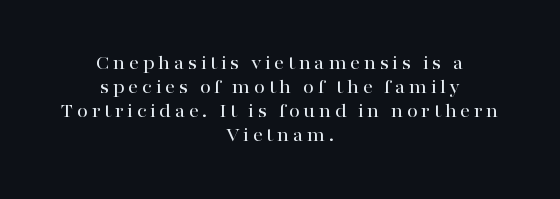
{"italic": "no", "underline": "no", "align": "center", "line_spacing_ratio": 1.2, "glyph_px": 20}
